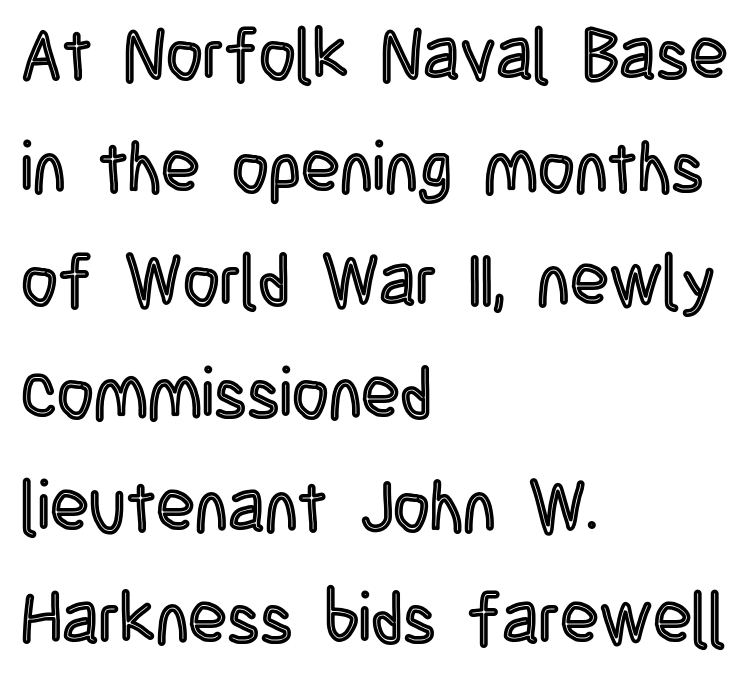
The rows are spaced the way most documents space them. Does the copy run flush right? No — it runs flush left. The lettering stays uniformly vertical, giving the passage a roman look. The baseline area is clear. The face used here is proportionally spaced, like ordinary book or web type. Standard letterfit; no display-style spreading of the glyphs.
